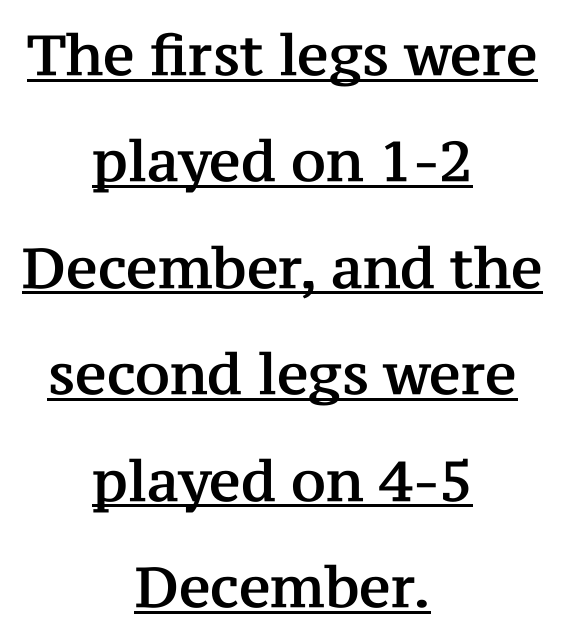
Q: Is the text italic (slanted)? A: No, it is upright.
Q: Is the typeface a serif or a sans-serif typeface? A: Serif.
Q: Is the text underlined? A: Yes.
Q: How is the paragraph aligned? A: Centered.
Q: Is the spacing between letters normal or unusually wide? A: Normal.
Q: Is the spacing between lines tight, normal or loose? A: Loose.
Q: Width (condensed, normal, or wide)? A: Normal.
Q: Stroke contrast? A: Medium.
Q: x-height? A: Medium.
Q: Monospaced? A: No.
